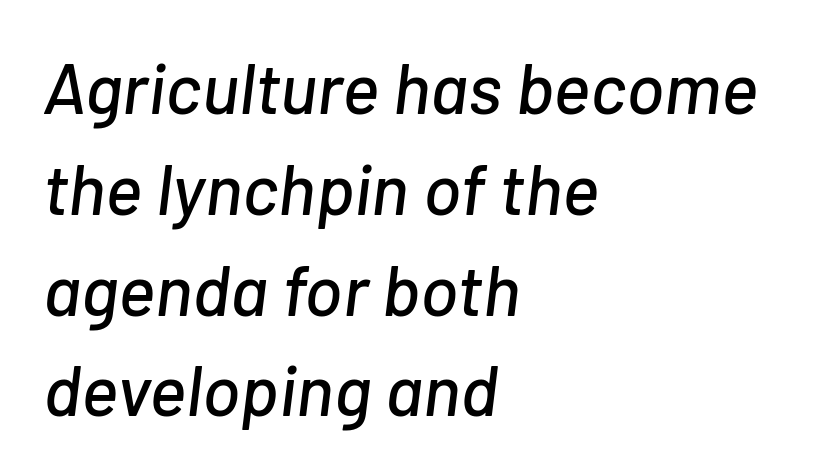
{"italic": "yes", "lean": "right", "slant_degrees": 7, "width": "normal", "stroke_contrast": "low", "x_height": "medium", "monospaced": "no", "underline": "no", "align": "left", "line_spacing": "normal", "line_spacing_ratio": 1.42, "letter_spacing": "normal", "letter_spacing_em": 0.0, "glyph_px": 71}
